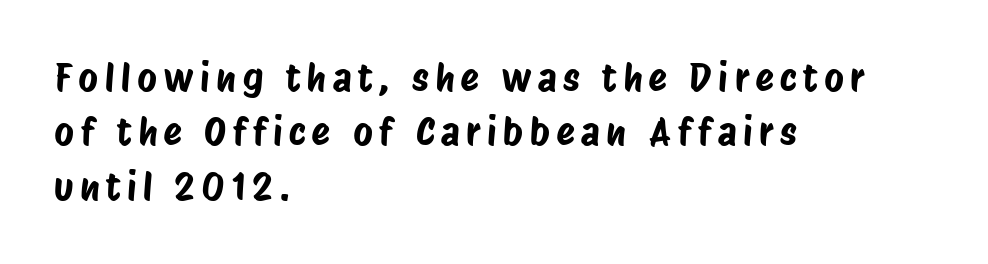
Q: Is the typeface a serif or a sans-serif typeface? A: Sans-serif.
Q: Is the text underlined? A: No.
Q: How is the paragraph aligned? A: Left-aligned.
Q: Is the spacing between lines tight, normal or loose? A: Normal.
Q: Width (condensed, normal, or wide)? A: Condensed.
Q: Stroke contrast? A: Low.
Q: x-height? A: Large.
Q: Monospaced? A: No.
